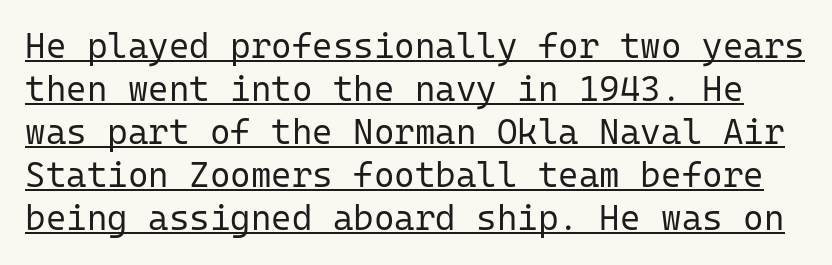
The rendering keeps characters at their native spacing. To sum up the face: it is a sans, with no serifs. The weight would be labelled regular, book, light, or lighter still. A typesetter would call this monospace, since all characters share one set width.
